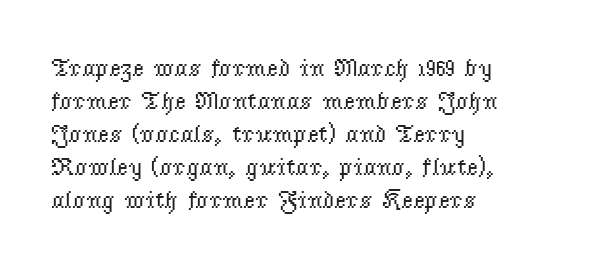
Q: Is the text bold? A: No.
Q: Is the text italic (slanted)? A: No, it is upright.
Q: Is the text underlined? A: No.
Q: How is the paragraph aligned? A: Left-aligned.
Q: Is the spacing between letters normal or unusually wide? A: Normal.
Q: Is the spacing between lines tight, normal or loose? A: Normal.
